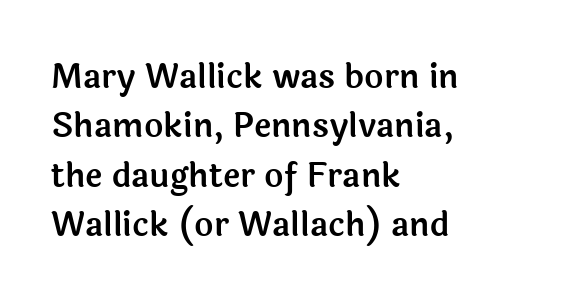
{"serif": "no", "italic": "no", "width": "normal", "x_height": "medium", "monospaced": "no", "underline": "no", "align": "left", "line_spacing": "normal", "line_spacing_ratio": 1.5, "letter_spacing": "normal", "letter_spacing_em": 0.0, "glyph_px": 33}
